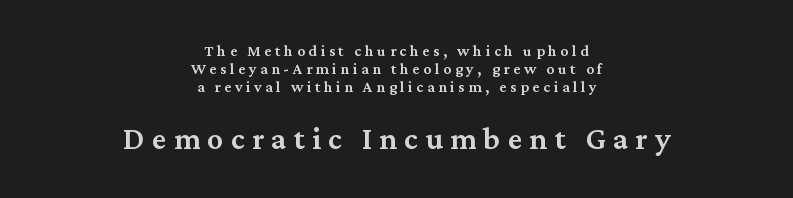
The passage shown has open, widely tracked lettering throughout. Moderately thickened strokes mark this as semibold type. Type size steps up from the first block to the second. A roman cut, with each character standing at attention. Note the varied advance widths — an 'i' is clearly narrower than an 'm'. Unlike a clean sans, this face finishes its strokes with serifs.
